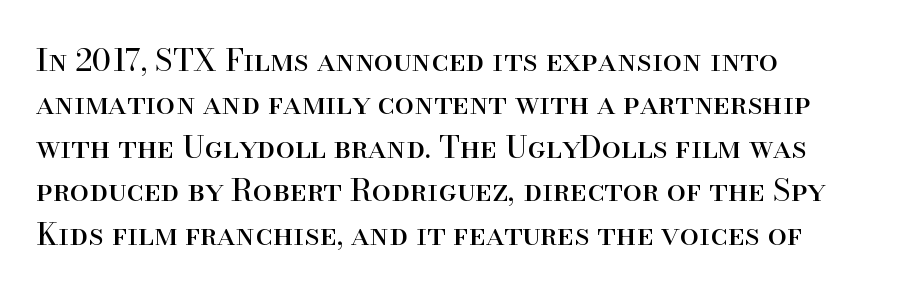
The image shows 31 px regular-weight serif type, upright; set left-aligned, normal line spacing (1.4x), normal letter spacing, not underlined; high stroke contrast and a small x-height.
